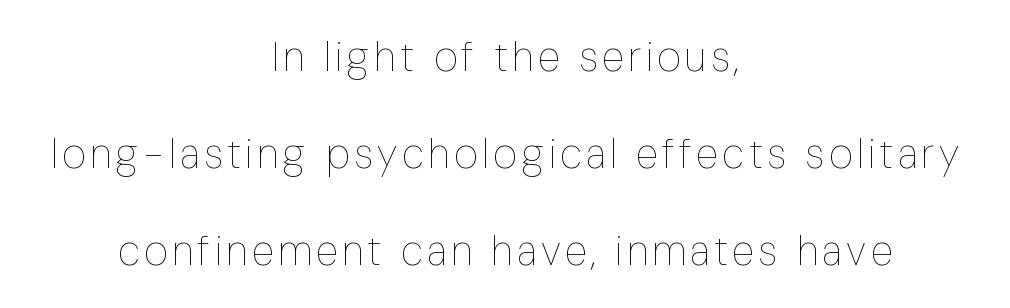
Q: Is the text bold? A: No.
Q: Is the text italic (slanted)? A: No, it is upright.
Q: Is the text underlined? A: No.
Q: How is the paragraph aligned? A: Centered.
Q: Is the spacing between lines tight, normal or loose? A: Loose.
Q: Width (condensed, normal, or wide)? A: Condensed.
Q: Stroke contrast? A: Low.
Q: x-height? A: Medium.
Q: Monospaced? A: No.
